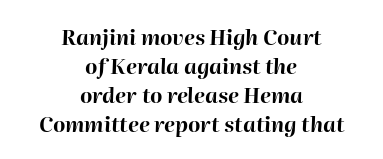
The image shows 21 px bold type, italic (leaning right); set centered, normal line spacing (1.38x), normal letter spacing, not underlined.
